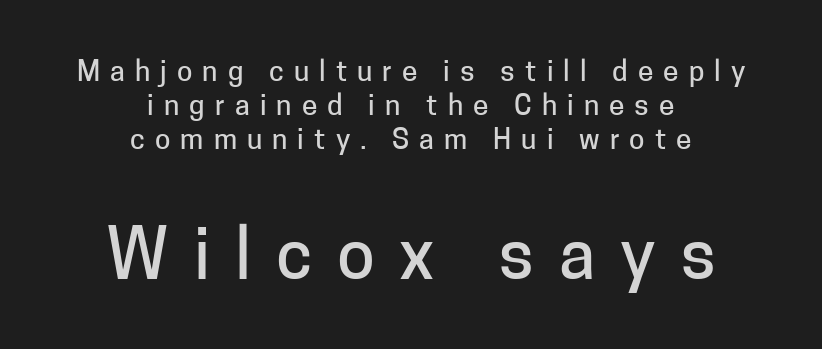
Q: Is the text italic (slanted)? A: No, it is upright.
Q: Is the typeface a serif or a sans-serif typeface? A: Sans-serif.
Q: Is the text underlined? A: No.
Q: How is the paragraph aligned? A: Centered.
Q: Is the spacing between letters normal or unusually wide? A: Unusually wide.
Q: Which block of text is set in a larger size, the first (top) or the second (bottom)? A: The second (bottom) one.
Q: Width (condensed, normal, or wide)? A: Normal.
Q: Stroke contrast? A: Low.
Q: x-height? A: Medium.
Q: Monospaced? A: No.
